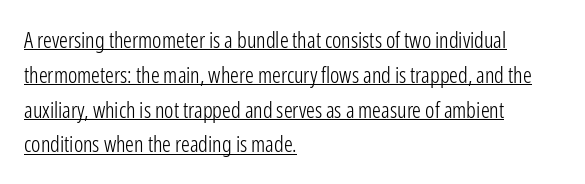
The image shows 22 px text type, upright; set left-aligned, normal line spacing (1.58x), normal letter spacing, underlined.
